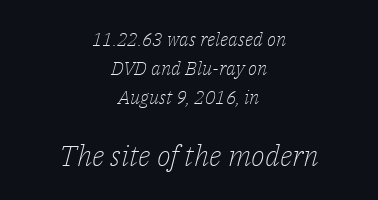
{"serif": "yes", "italic": "yes", "lean": "right", "slant_degrees": 14, "bold": "no", "weight": "light", "width": "normal", "stroke_contrast": "low", "x_height": "medium", "monospaced": "no", "underline": "no", "align": "center", "line_spacing": "normal", "line_spacing_ratio": 1.52, "letter_spacing": "normal", "letter_spacing_em": 0.0, "larger_block": "second", "size_ratio": 1.53, "glyph_px": 29}
